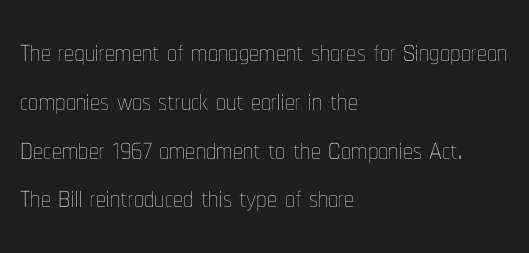
Q: Is the text bold? A: No.
Q: Is the text italic (slanted)? A: No, it is upright.
Q: Is the text underlined? A: No.
Q: How is the paragraph aligned? A: Left-aligned.
Q: Is the spacing between letters normal or unusually wide? A: Normal.
Q: Width (condensed, normal, or wide)? A: Condensed.
Q: Stroke contrast? A: Low.
Q: x-height? A: Medium.
Q: Monospaced? A: No.
